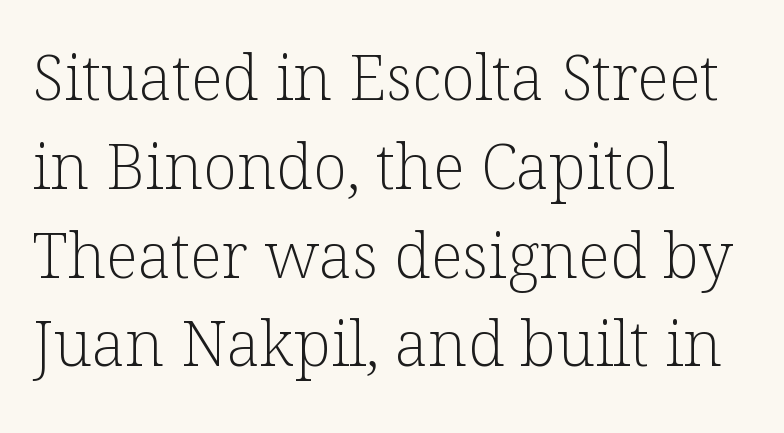
This rendering uses left alignment, leaving the right contour irregular. Regular leading. A typesetter would call this proportional, since set widths differ per character. Are there feet on the stems? There are — it's a serif. Type without underlining. The typography opts for an upright posture over an oblique one.
